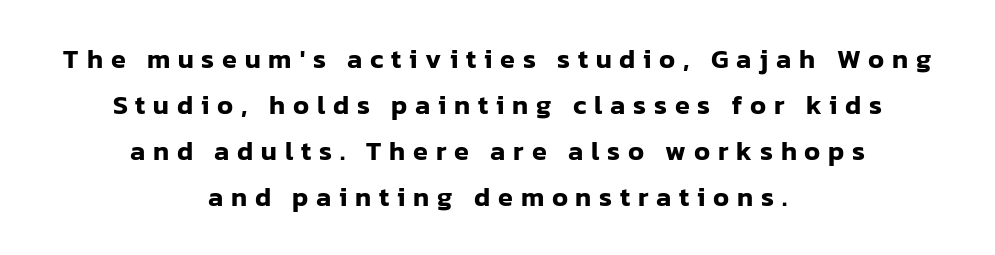
Q: Is the text italic (slanted)? A: No, it is upright.
Q: Is the text underlined? A: No.
Q: How is the paragraph aligned? A: Centered.
Q: Is the spacing between letters normal or unusually wide? A: Unusually wide.
Q: Is the spacing between lines tight, normal or loose? A: Normal.
